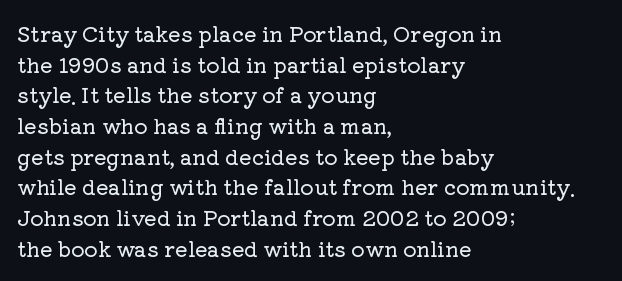
Style check: upright. Quick note: interline space is typical. This sample uses plain, unmodified letter spacing. In CSS terms this would be text-align: left.
